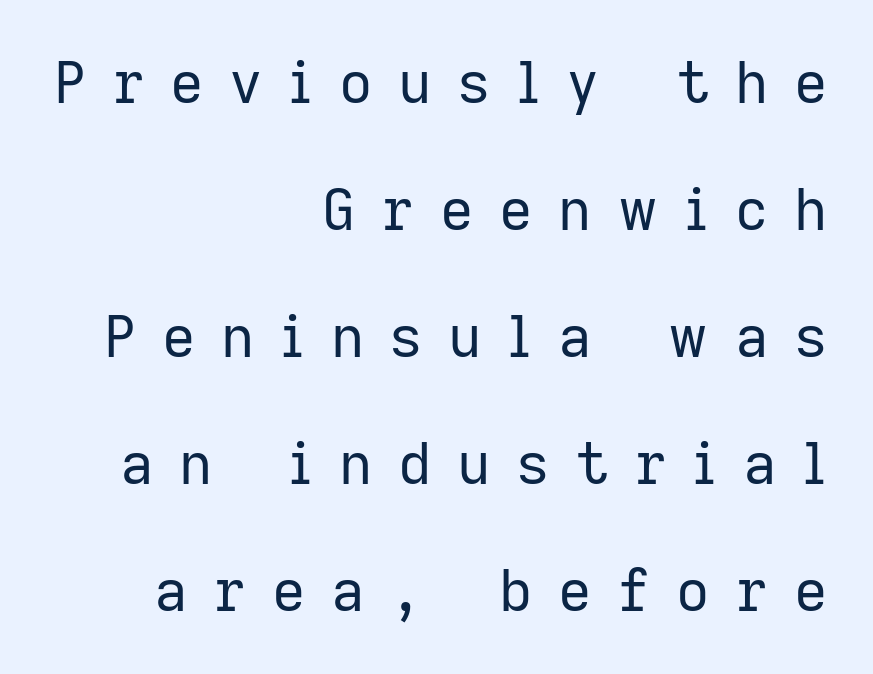
This rendering uses right alignment, leaving the left contour irregular. A typesetter would call this proportional, since set widths differ per character. Grotesque or geometric, the face here clearly has no serifs. Loose tracking; the words dissolve into strings of separated letters.
